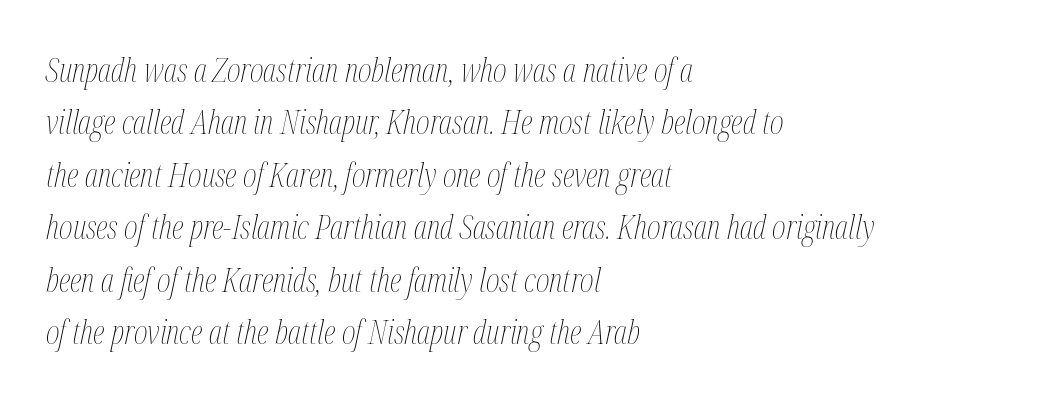
The image shows 33 px thin, condensed type, italic (leaning right); set left-aligned, normal line spacing (1.59x), normal letter spacing, not underlined; medium stroke contrast and a medium x-height.
